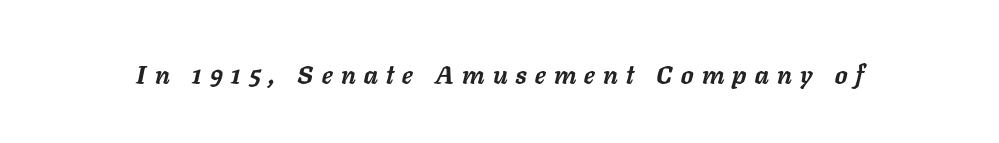
{"italic": "yes", "lean": "right", "slant_degrees": 11, "bold": "yes", "underline": "no", "letter_spacing": "wide", "letter_spacing_em": 0.33, "glyph_px": 26}
